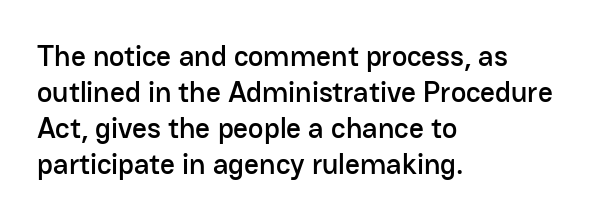
The image shows 29 px sans-serif type, upright; set left-aligned, line spacing 1.24x, normal letter spacing, not underlined; low stroke contrast and a medium x-height.
